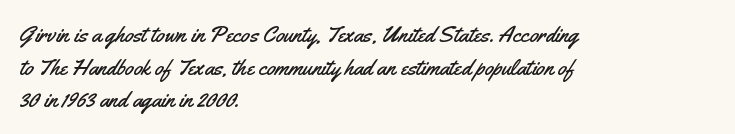
Q: Is the text italic (slanted)? A: Yes.
Q: Is the text underlined? A: No.
Q: How is the paragraph aligned? A: Left-aligned.
Q: Is the spacing between letters normal or unusually wide? A: Normal.
Q: Is the spacing between lines tight, normal or loose? A: Normal.
